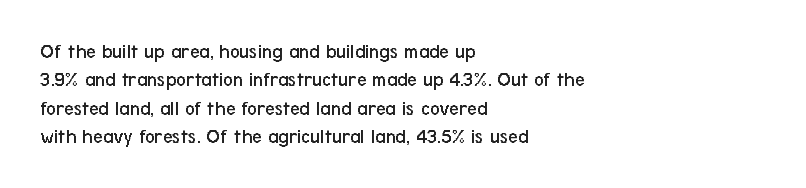
Q: Is the text bold? A: No.
Q: Is the text italic (slanted)? A: No, it is upright.
Q: Is the text underlined? A: No.
Q: How is the paragraph aligned? A: Left-aligned.
Q: Is the spacing between letters normal or unusually wide? A: Normal.
Q: Is the spacing between lines tight, normal or loose? A: Normal.
